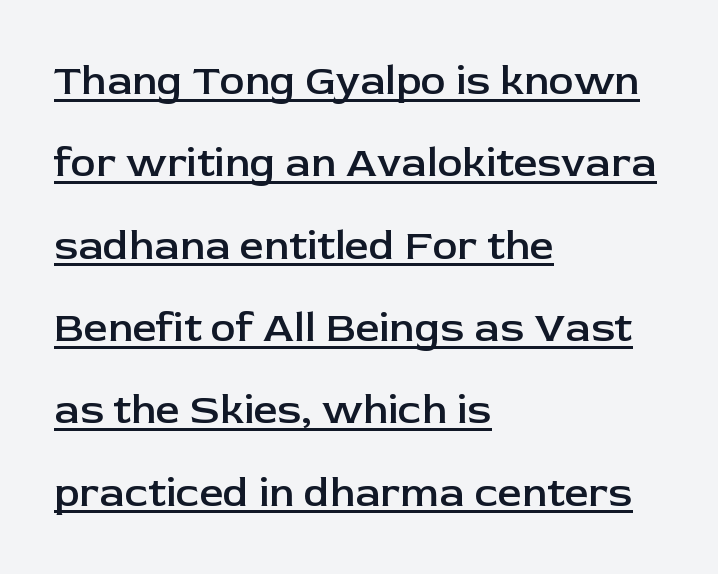
The rendering uses the underline text-decoration. A bit beefed up — I'd call it semibold rather than bold. Designer's note — italics off, roman on. The type is set solid horizontally, with unmodified tracking. The rendering uses a large line-height, opening up the rows.
